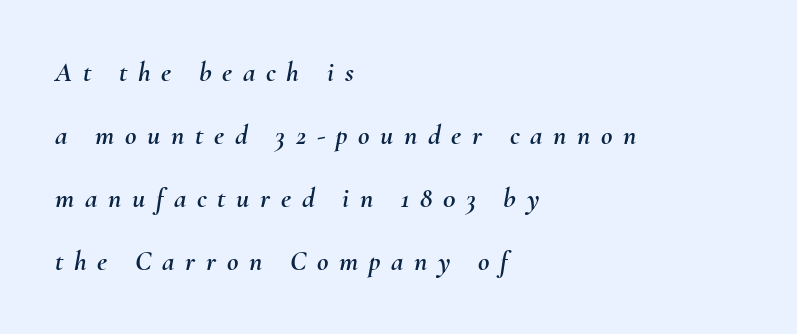
Q: Is the text italic (slanted)? A: Yes, it leans right by about 10 degrees.
Q: Is the text underlined? A: No.
Q: How is the paragraph aligned? A: Left-aligned.
Q: Is the spacing between letters normal or unusually wide? A: Unusually wide.
Q: Is the spacing between lines tight, normal or loose? A: Loose.
Q: Width (condensed, normal, or wide)? A: Normal.
Q: Stroke contrast? A: Medium.
Q: x-height? A: Small.
Q: Monospaced? A: No.
